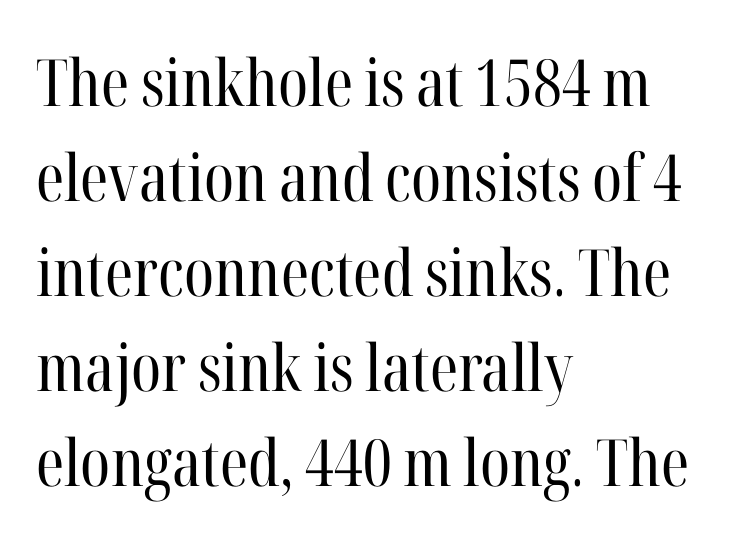
The image shows 65 px regular-weight, condensed serif type, upright; set left-aligned, normal line spacing (1.46x), normal letter spacing, not underlined; high stroke contrast and a medium x-height.
